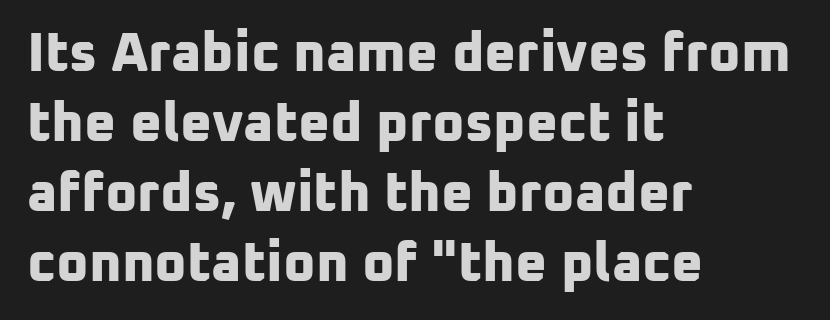
Q: Is the text bold? A: Yes.
Q: Is the typeface a serif or a sans-serif typeface? A: Sans-serif.
Q: Is the text underlined? A: No.
Q: How is the paragraph aligned? A: Left-aligned.
Q: Is the spacing between letters normal or unusually wide? A: Normal.
Q: Is the spacing between lines tight, normal or loose? A: Normal.
Q: Width (condensed, normal, or wide)? A: Normal.
Q: Stroke contrast? A: Low.
Q: x-height? A: Medium.
Q: Monospaced? A: No.
